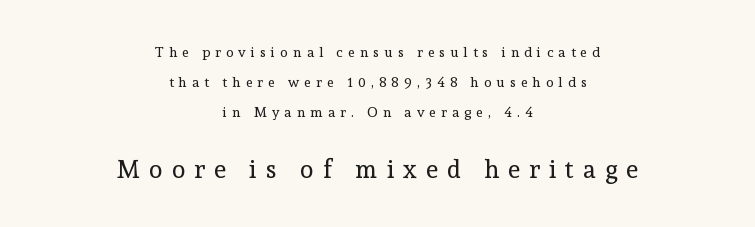
{"italic": "no", "bold": "no", "underline": "no", "align": "center", "line_spacing": "loose", "line_spacing_ratio": 2.16, "letter_spacing": "wide", "letter_spacing_em": 0.36, "larger_block": "second", "size_ratio": 1.79, "glyph_px": 25}
